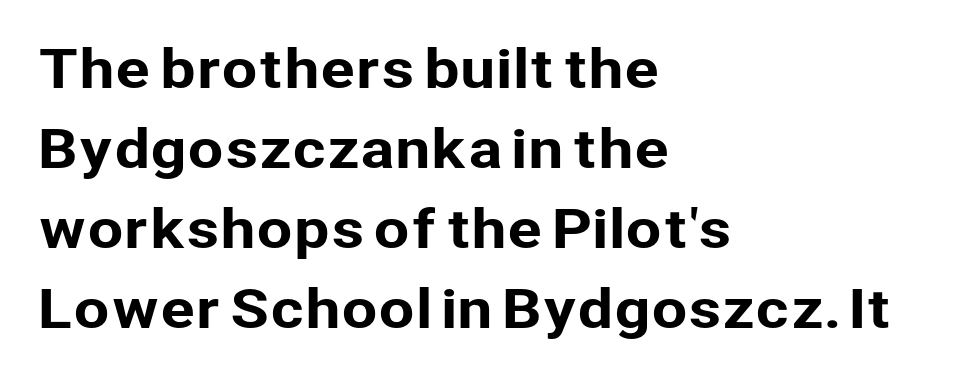
The image shows 52 px sans-serif type, upright; set left-aligned, normal line spacing (1.54x), normal letter spacing, not underlined; low stroke contrast and a medium x-height.
